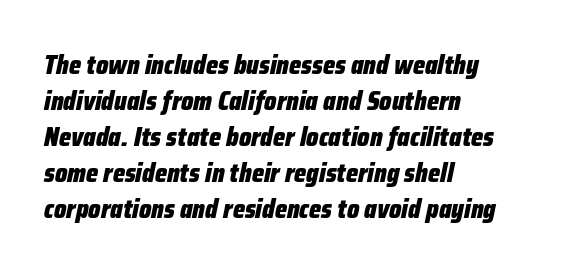
The image shows 26 px bold type, italic (leaning right); set left-aligned, normal line spacing (1.38x), normal letter spacing, not underlined.
